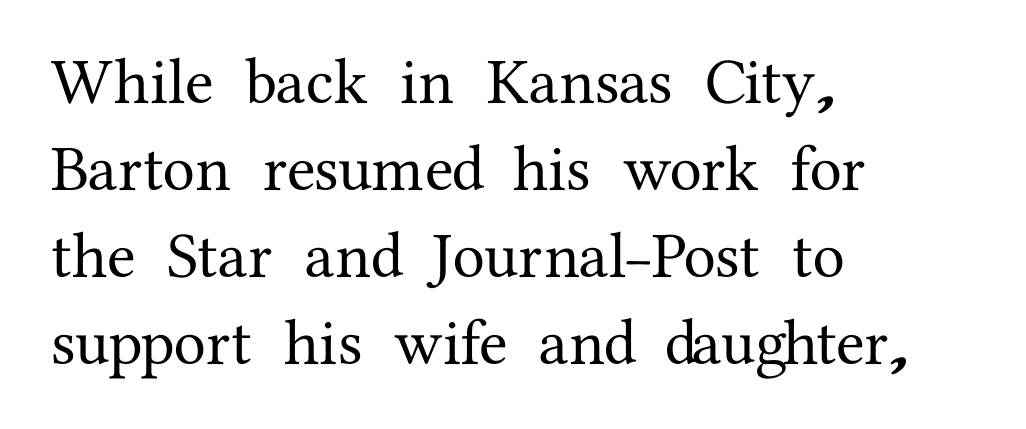
The image shows 65 px serif type, upright; set left-aligned, normal line spacing (1.34x), normal letter spacing, not underlined; medium stroke contrast and a medium x-height.
